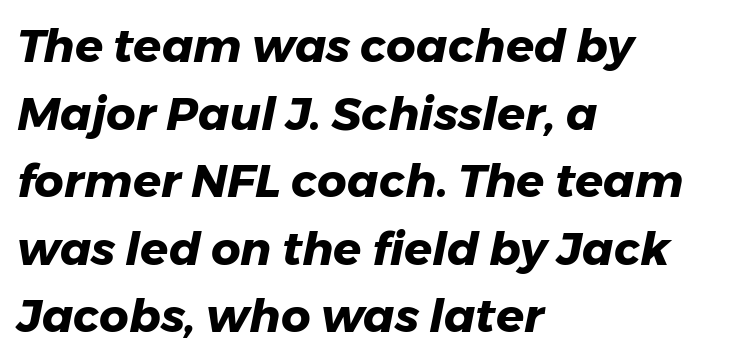
The image shows 46 px heavy type, italic (leaning right); set left-aligned, normal line spacing (1.47x), normal letter spacing, not underlined; low stroke contrast and a medium x-height.
